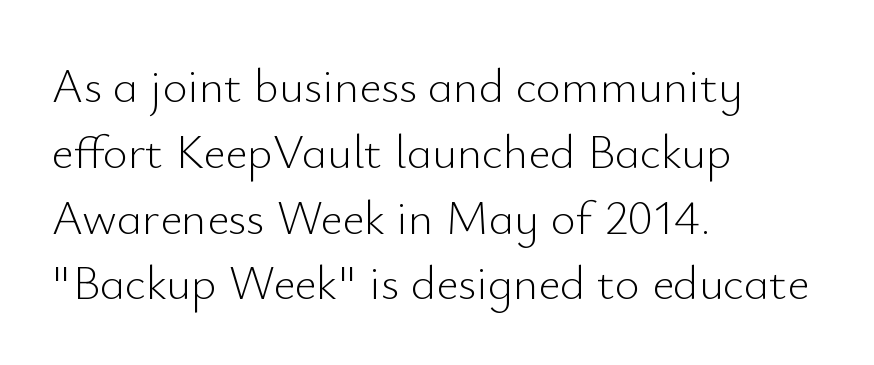
Q: Is the text bold? A: No.
Q: Is the text italic (slanted)? A: No, it is upright.
Q: Is the typeface a serif or a sans-serif typeface? A: Sans-serif.
Q: Is the text underlined? A: No.
Q: How is the paragraph aligned? A: Left-aligned.
Q: Is the spacing between letters normal or unusually wide? A: Normal.
Q: Is the spacing between lines tight, normal or loose? A: Normal.
Q: Width (condensed, normal, or wide)? A: Normal.
Q: Stroke contrast? A: Low.
Q: x-height? A: Small.
Q: Monospaced? A: No.
